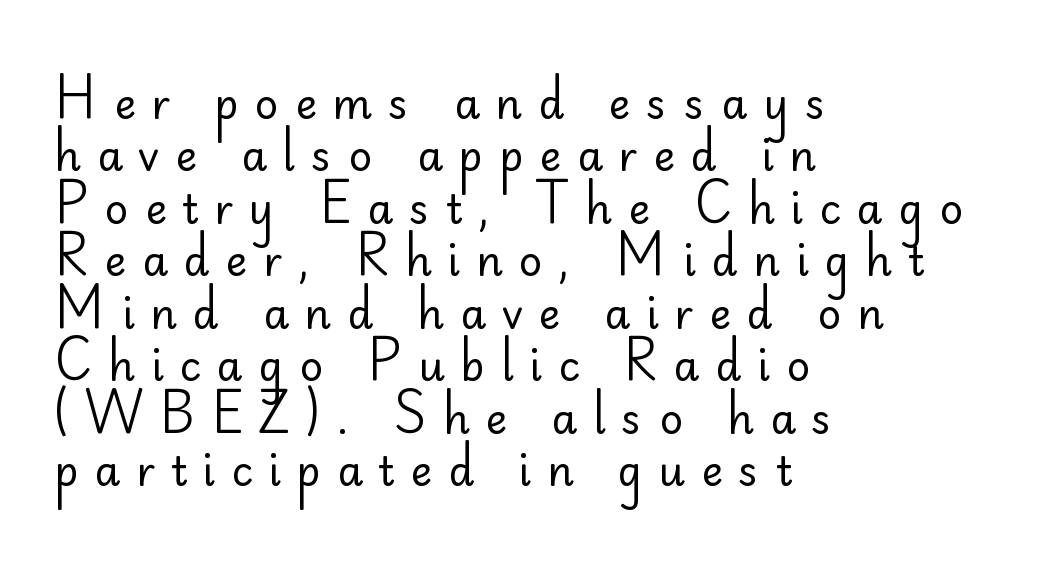
{"serif": "no", "italic": "no", "bold": "no", "weight": "regular", "width": "normal", "stroke_contrast": "low", "x_height": "small", "monospaced": "no", "underline": "no", "align": "left", "line_spacing": "normal", "line_spacing_ratio": 1.28, "letter_spacing": "wide", "letter_spacing_em": 0.39, "glyph_px": 41}
